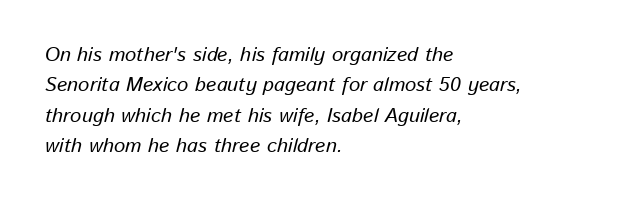
{"italic": "yes", "lean": "right", "slant_degrees": 13, "underline": "no", "align": "left", "line_spacing": "normal", "line_spacing_ratio": 1.52, "letter_spacing": "normal", "letter_spacing_em": 0.0, "glyph_px": 20}
